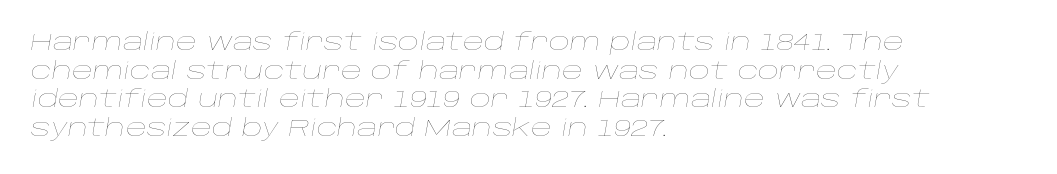
Q: Is the text bold? A: No.
Q: Is the text italic (slanted)? A: Yes, it leans right by about 10 degrees.
Q: Is the text underlined? A: No.
Q: How is the paragraph aligned? A: Left-aligned.
Q: Is the spacing between letters normal or unusually wide? A: Normal.
Q: Is the spacing between lines tight, normal or loose? A: Normal.
